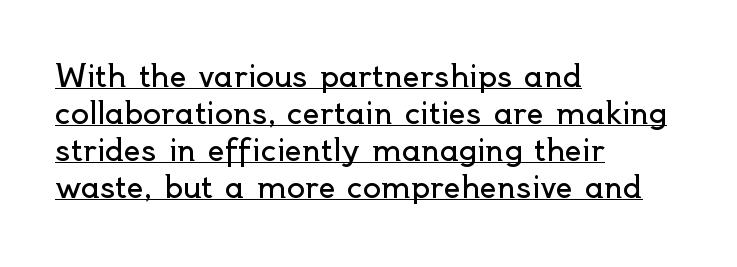
{"serif": "no", "italic": "no", "bold": "no", "weight": "regular", "width": "normal", "x_height": "small", "monospaced": "no", "underline": "yes", "align": "left", "line_spacing_ratio": 1.23, "letter_spacing": "normal", "letter_spacing_em": 0.0, "glyph_px": 30}
